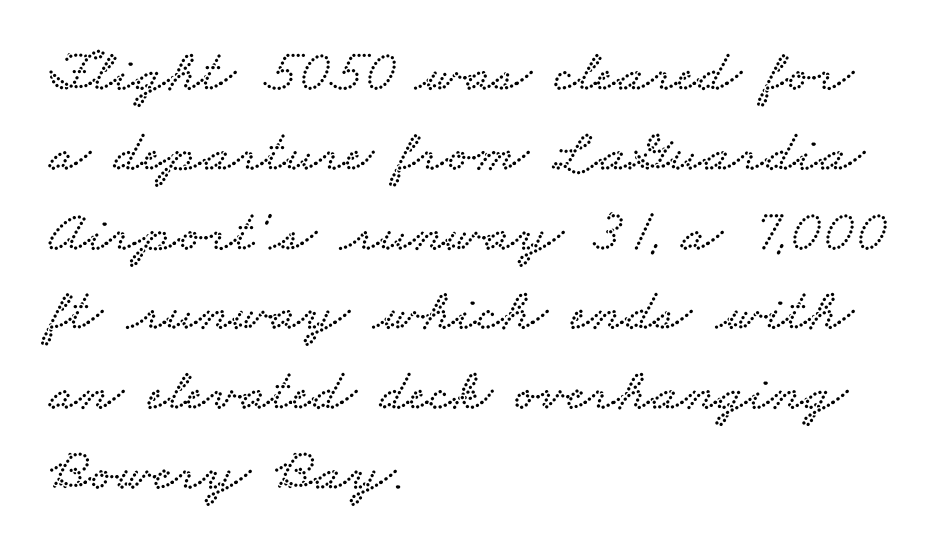
The image shows 60 px wide serif type; set left-aligned, normal line spacing (1.33x), normal letter spacing, not underlined; low stroke contrast and a small x-height.
